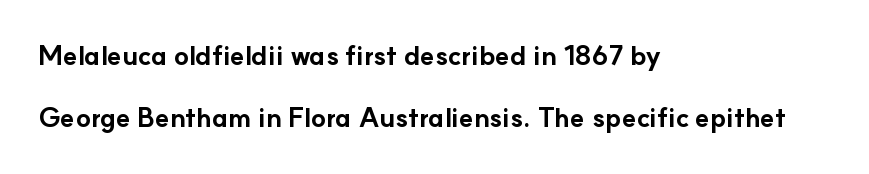
{"italic": "no", "bold": "yes", "underline": "no", "align": "left", "line_spacing": "loose", "line_spacing_ratio": 2.3, "letter_spacing": "normal", "letter_spacing_em": 0.0, "glyph_px": 27}
